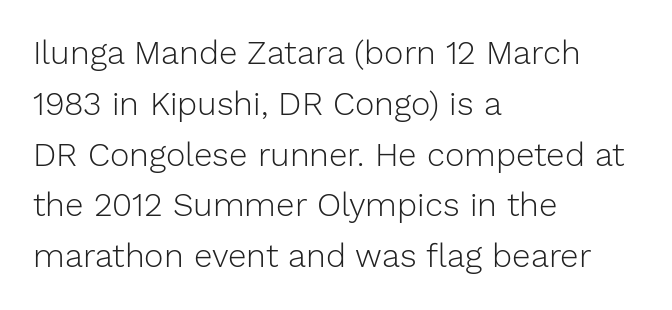
{"serif": "no", "italic": "no", "bold": "no", "weight": "light", "width": "normal", "stroke_contrast": "low", "x_height": "medium", "monospaced": "no", "underline": "no", "align": "left", "line_spacing": "normal", "line_spacing_ratio": 1.54, "letter_spacing": "normal", "letter_spacing_em": 0.0, "glyph_px": 33}
